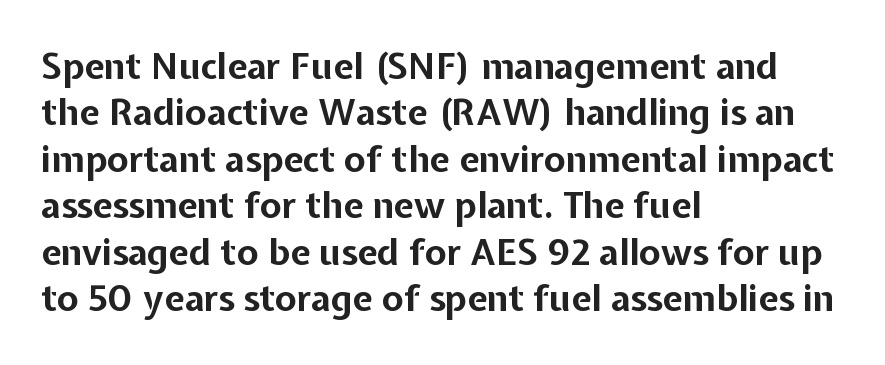
Observe the ordinary spacing: letters are neighbours, not strangers. Is there much room between lines? A standard amount, neither cramped nor airy. Do the letters lean? They stand straight. Only glyphs here, with clear space below each row. The lines in this sample share a left origin and differ only in where they stop. Letterform terminals end flat and unadorned throughout the passage.
